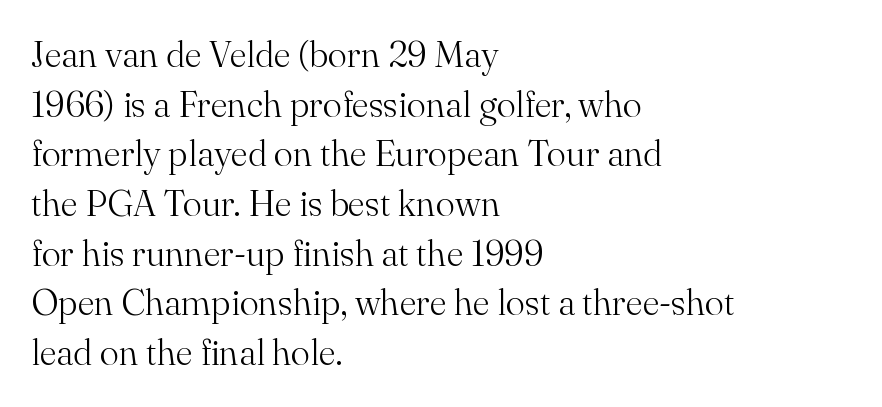
{"serif": "yes", "italic": "no", "bold": "no", "weight": "light", "width": "normal", "stroke_contrast": "medium", "x_height": "small", "monospaced": "no", "underline": "no", "align": "left", "line_spacing": "normal", "line_spacing_ratio": 1.38, "letter_spacing": "normal", "letter_spacing_em": 0.0, "glyph_px": 36}
